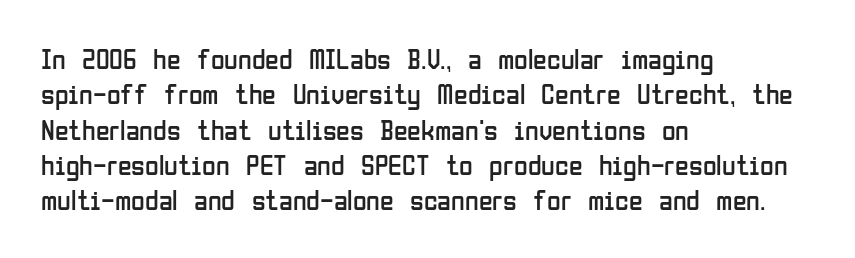
Q: Is the text bold? A: No.
Q: Is the text italic (slanted)? A: No, it is upright.
Q: Is the typeface a serif or a sans-serif typeface? A: Sans-serif.
Q: Is the text underlined? A: No.
Q: How is the paragraph aligned? A: Left-aligned.
Q: Is the spacing between letters normal or unusually wide? A: Normal.
Q: Is the spacing between lines tight, normal or loose? A: Normal.
Q: Width (condensed, normal, or wide)? A: Condensed.
Q: Stroke contrast? A: Low.
Q: x-height? A: Medium.
Q: Monospaced? A: No.
